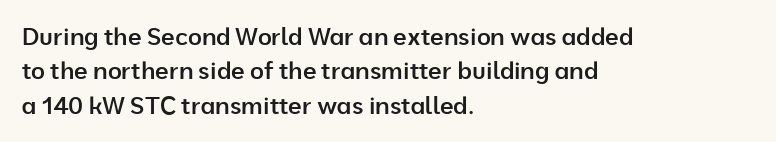
{"italic": "no", "bold": "semi", "underline": "no", "align": "left", "line_spacing": "normal", "line_spacing_ratio": 1.43, "letter_spacing": "normal", "letter_spacing_em": 0.0, "glyph_px": 24}
